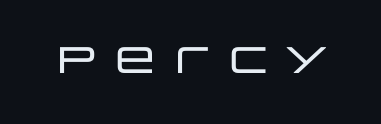
The image shows 37 px wide sans-serif type, upright; set not underlined; low stroke contrast and a large x-height.
